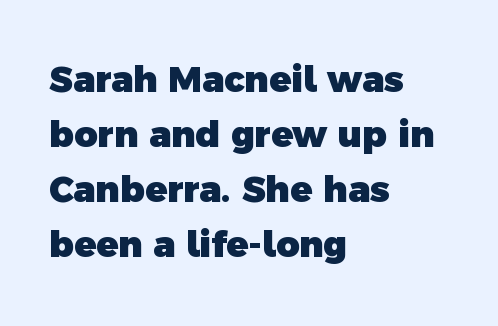
Q: Is the text bold? A: Yes.
Q: Is the typeface a serif or a sans-serif typeface? A: Sans-serif.
Q: Is the text underlined? A: No.
Q: How is the paragraph aligned? A: Left-aligned.
Q: Is the spacing between letters normal or unusually wide? A: Normal.
Q: Is the spacing between lines tight, normal or loose? A: Normal.
Q: Width (condensed, normal, or wide)? A: Normal.
Q: x-height? A: Medium.
Q: Monospaced? A: No.
